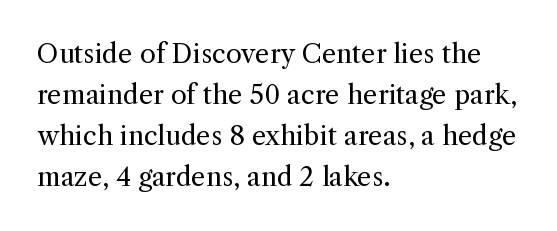
The words here are not underlined. Unbolded letterforms with no extra heft. Quick note: interline space is typical. These lines stack with their left ends in a neat column. Ordinary non-slanted type is in use. Here the glyphs are tracked normally, forming tight word shapes.
